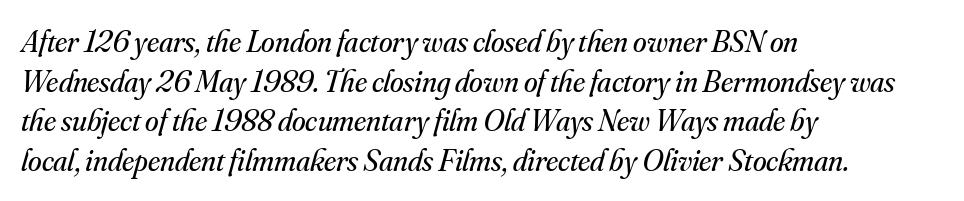
The type is set solid horizontally, with unmodified tracking. Horizontally, the lines are justified to the leading edge only. Each row of text sits above clean, open space. A serif font was chosen for this passage. Note the varied advance widths — an 'i' is clearly narrower than an 'm'.
